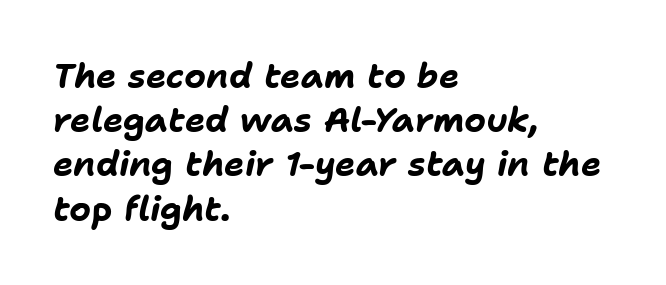
{"italic": "yes", "lean": "right", "slant_degrees": 11, "bold": "yes", "weight": "bold", "width": "normal", "stroke_contrast": "low", "x_height": "medium", "monospaced": "no", "underline": "no", "align": "left", "line_spacing": "normal", "line_spacing_ratio": 1.3, "letter_spacing": "normal", "letter_spacing_em": 0.0, "glyph_px": 34}
